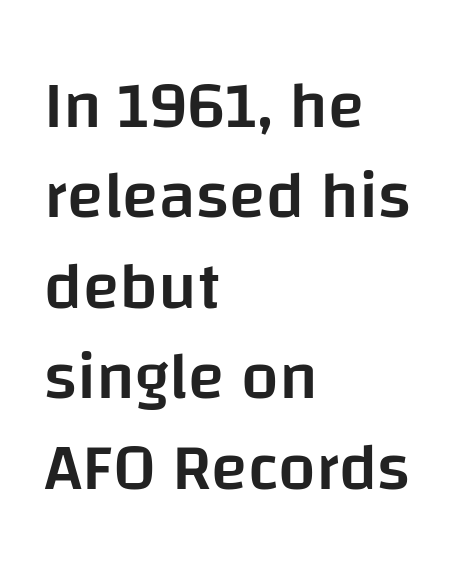
Spacing between characters is what you'd get straight out of the box. Regular leading. Stems and bowls a touch heavier than normal — semibold. Glance below the letters and you will spot only blank space. Unlike a traditional serif, this face leaves its strokes unadorned. Designer's note — italics off, roman on.
